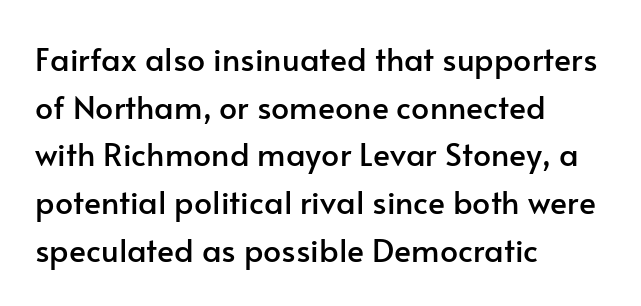
The image shows 32 px sans-serif type, upright; set left-aligned, normal line spacing (1.49x), normal letter spacing, not underlined; low stroke contrast and a small x-height.
